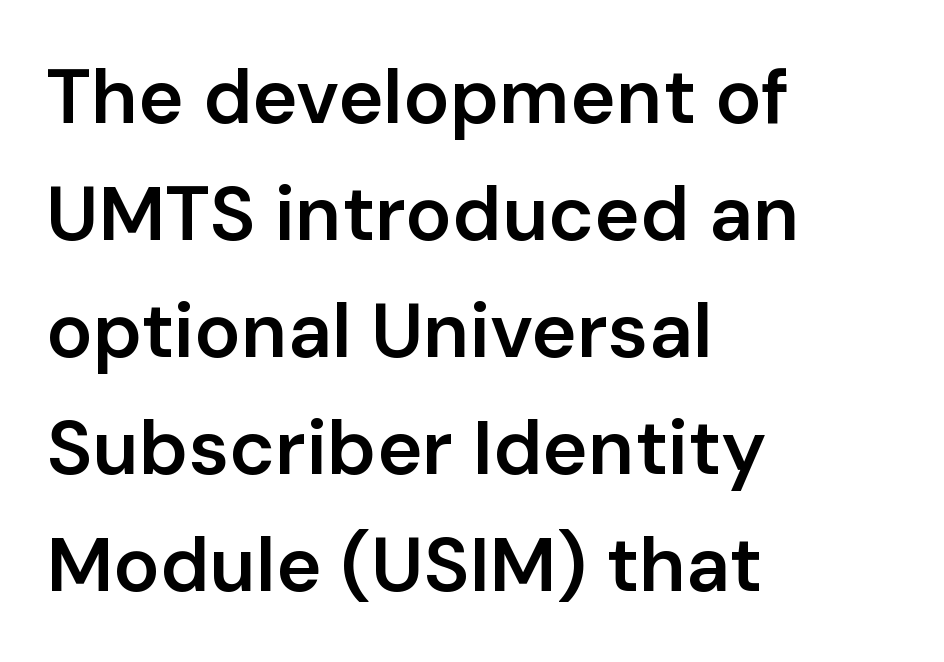
One glance says typical: line gaps are just what's usual. The letters carry no serifs — their stems end cleanly without finishing strokes. The rendering uses natural spacing where letterforms have individual widths. This is the regular roman posture of the typeface. Layout note: lines flush left. I'd describe the lettering as semibold — firm but not a full bold.
